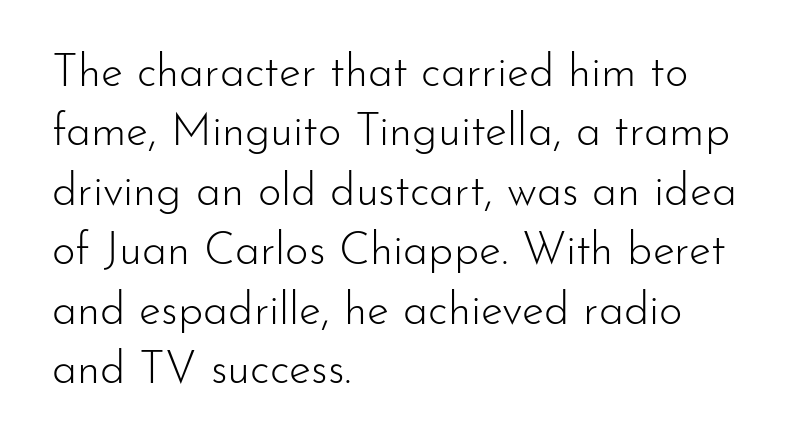
Every character sits straight up, as roman type does. Nobody drew a line under any word here. Character widths vary here, with narrow letters taking less room than wide ones. Leftover space on each line is placed entirely after the last word. Whoever set this chose a conventional vertical rhythm. Does extra space separate the letters? No, they use regular spacing.
